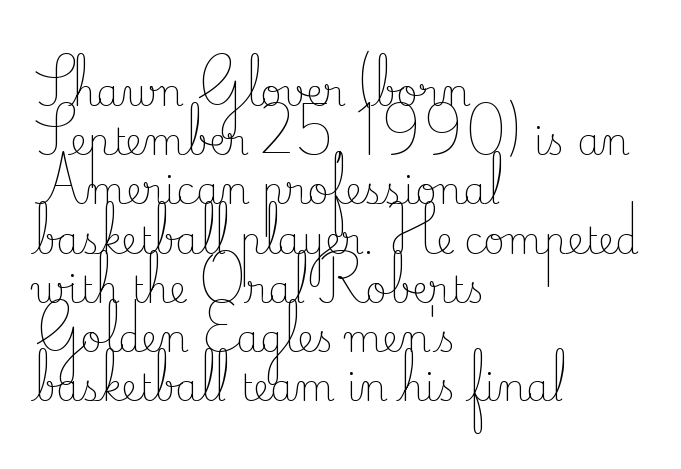
Q: Is the text bold? A: No.
Q: Is the text italic (slanted)? A: No, it is upright.
Q: Is the typeface a serif or a sans-serif typeface? A: Serif.
Q: Is the text underlined? A: No.
Q: How is the paragraph aligned? A: Left-aligned.
Q: Is the spacing between letters normal or unusually wide? A: Normal.
Q: Is the spacing between lines tight, normal or loose? A: Normal.
Q: Width (condensed, normal, or wide)? A: Normal.
Q: Stroke contrast? A: Low.
Q: x-height? A: Small.
Q: Monospaced? A: No.
